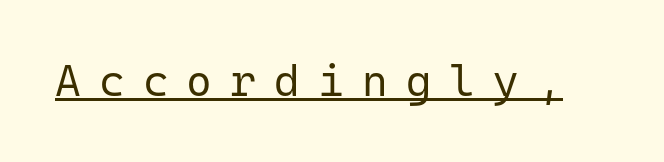
The image shows 44 px regular-weight sans-serif type, upright, monospaced; set unusually wide letter spacing (+0.41 em), underlined; low stroke contrast and a medium x-height.
